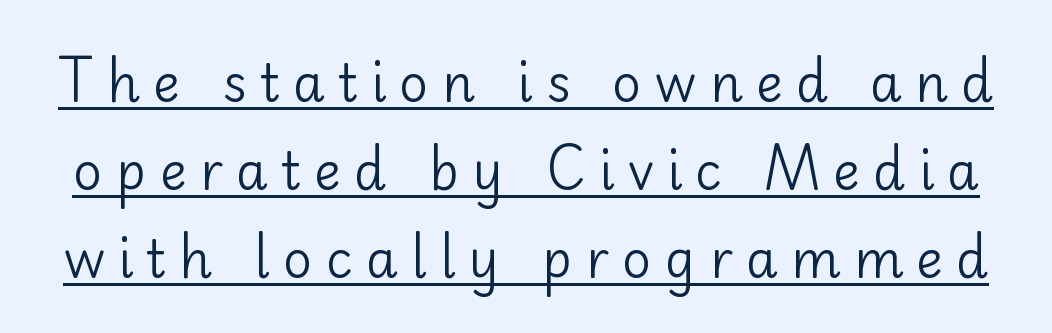
The letters carry no serifs — their stems end cleanly without finishing strokes. Is this a fixed-width face? No — the glyphs have proportional, varying widths. The face used here is rendered with a markedly widened letterfit. Heft: none added — not bold. Italic? Not at all — the glyphs are vertical.
